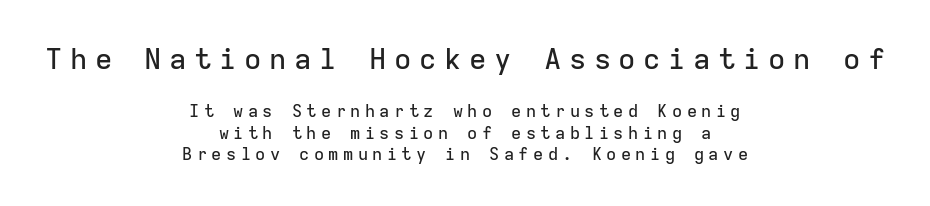
Q: Is the text italic (slanted)? A: No, it is upright.
Q: Is the typeface a serif or a sans-serif typeface? A: Sans-serif.
Q: Is the text underlined? A: No.
Q: How is the paragraph aligned? A: Centered.
Q: Is the spacing between letters normal or unusually wide? A: Unusually wide.
Q: Is the spacing between lines tight, normal or loose? A: Normal.
Q: Which block of text is set in a larger size, the first (top) or the second (bottom)? A: The first (top) one.
Q: Width (condensed, normal, or wide)? A: Normal.
Q: Stroke contrast? A: Low.
Q: x-height? A: Medium.
Q: Monospaced? A: Yes.
